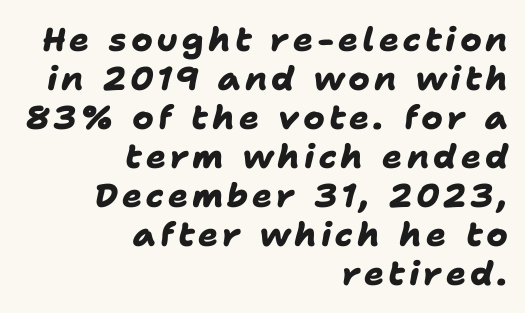
The image shows 33 px heavy sans-serif type; set right-aligned, line spacing 1.18x, not underlined; low stroke contrast and a medium x-height.
